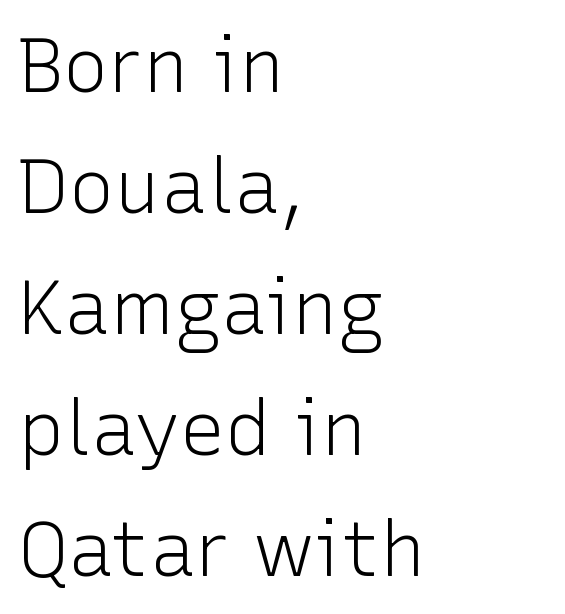
The cut favours lightness, reaching ordinary text weight at its darkest. The rendering uses natural spacing where letterforms have individual widths. Letterform terminals end flat and unadorned throughout the passage. This is roman type, the default non-slanted kind. This block has exactly the height ordinary leading produces.
